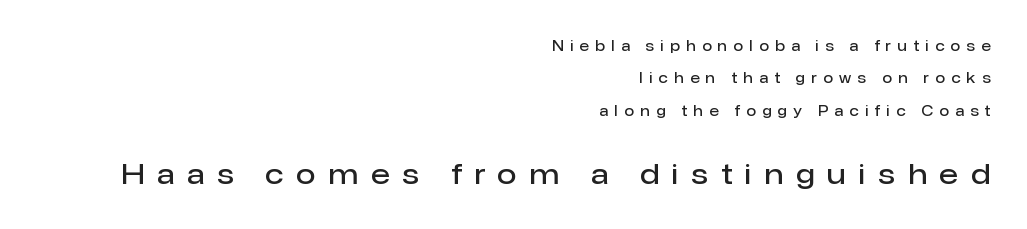
Q: Is the text bold? A: Semi-bold.
Q: Is the text italic (slanted)? A: No, it is upright.
Q: Is the typeface a serif or a sans-serif typeface? A: Sans-serif.
Q: Is the text underlined? A: No.
Q: How is the paragraph aligned? A: Right-aligned.
Q: Is the spacing between letters normal or unusually wide? A: Unusually wide.
Q: Is the spacing between lines tight, normal or loose? A: Loose.
Q: Which block of text is set in a larger size, the first (top) or the second (bottom)? A: The second (bottom) one.
Q: Width (condensed, normal, or wide)? A: Normal.
Q: Stroke contrast? A: Low.
Q: x-height? A: Medium.
Q: Monospaced? A: No.
